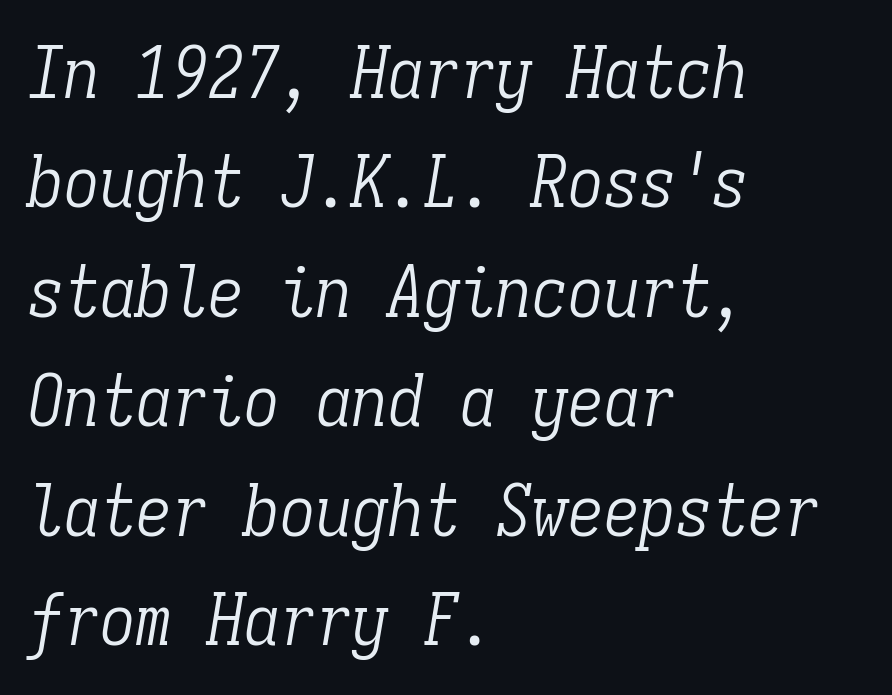
Is the block centered? No — it sits flush against the left margin. A typesetter would call this leading conventional body-copy spacing. What kind of face is this? One with serifs. Anything drawn beneath the words? Only blank space.
